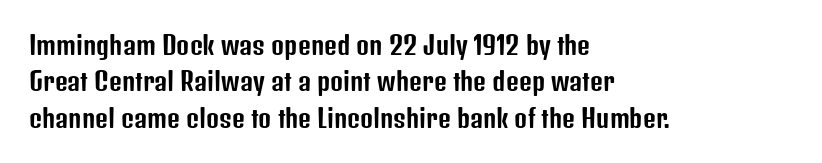
{"italic": "no", "underline": "no", "align": "left", "line_spacing": "normal", "line_spacing_ratio": 1.46, "letter_spacing": "normal", "letter_spacing_em": 0.0, "glyph_px": 25}
